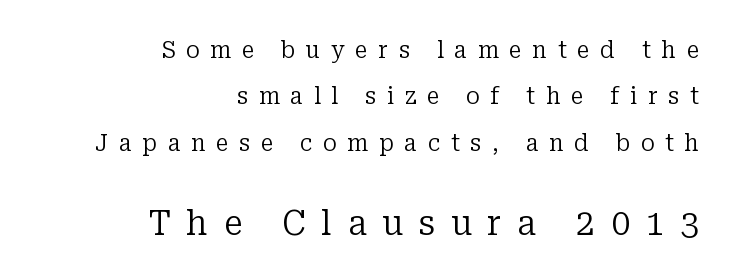
{"serif": "yes", "italic": "no", "bold": "no", "weight": "regular", "width": "normal", "stroke_contrast": "low", "x_height": "medium", "monospaced": "no", "underline": "no", "align": "right", "line_spacing": "loose", "line_spacing_ratio": 2.02, "letter_spacing": "wide", "letter_spacing_em": 0.46, "larger_block": "second", "size_ratio": 1.48, "glyph_px": 34}
